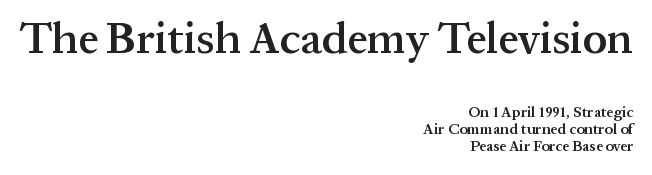
Q: Is the text bold? A: Semi-bold.
Q: Is the text italic (slanted)? A: No, it is upright.
Q: Is the typeface a serif or a sans-serif typeface? A: Serif.
Q: Is the text underlined? A: No.
Q: How is the paragraph aligned? A: Right-aligned.
Q: Is the spacing between letters normal or unusually wide? A: Normal.
Q: Is the spacing between lines tight, normal or loose? A: Tight.
Q: Which block of text is set in a larger size, the first (top) or the second (bottom)? A: The first (top) one.
Q: Width (condensed, normal, or wide)? A: Normal.
Q: Stroke contrast? A: Medium.
Q: x-height? A: Medium.
Q: Monospaced? A: No.
